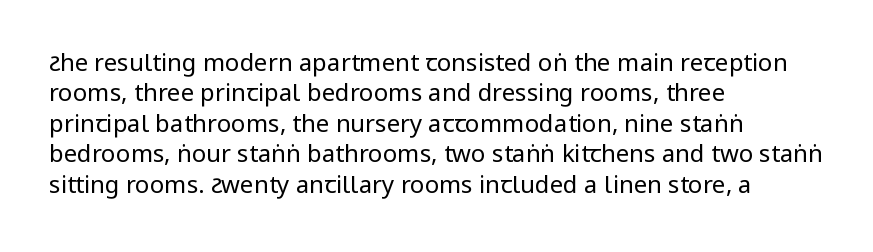
Q: Is the text bold? A: No.
Q: Is the text italic (slanted)? A: No, it is upright.
Q: Is the text underlined? A: No.
Q: How is the paragraph aligned? A: Left-aligned.
Q: Is the spacing between letters normal or unusually wide? A: Normal.
Q: Is the spacing between lines tight, normal or loose? A: Normal.
